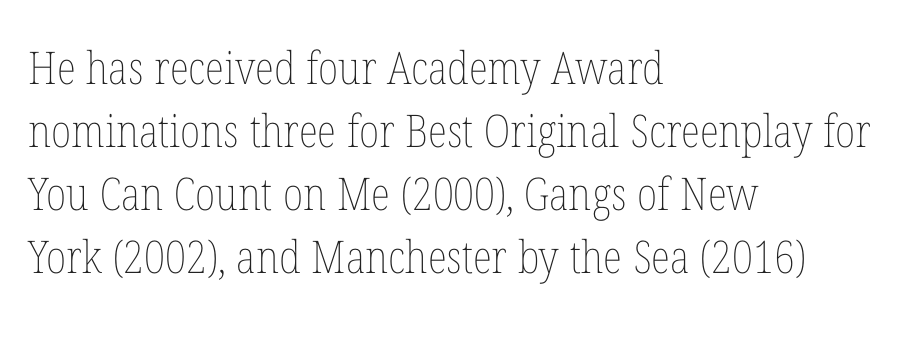
The image shows 45 px thin, condensed type, upright; set left-aligned, normal line spacing (1.4x), normal letter spacing, not underlined; low stroke contrast and a medium x-height.
